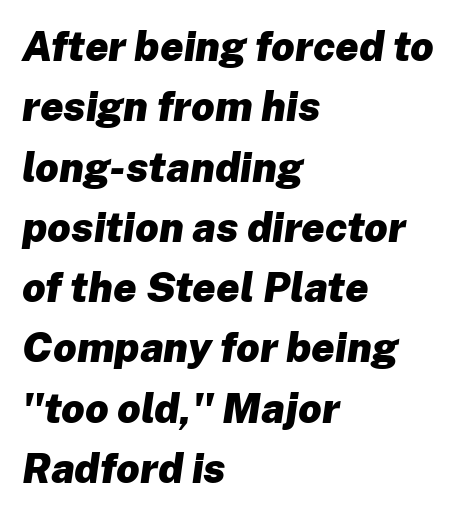
{"italic": "yes", "lean": "right", "slant_degrees": 8, "bold": "yes", "weight": "heavy", "width": "normal", "stroke_contrast": "low", "x_height": "medium", "monospaced": "no", "underline": "no", "align": "left", "line_spacing": "normal", "line_spacing_ratio": 1.47, "letter_spacing": "normal", "letter_spacing_em": 0.0, "glyph_px": 41}
